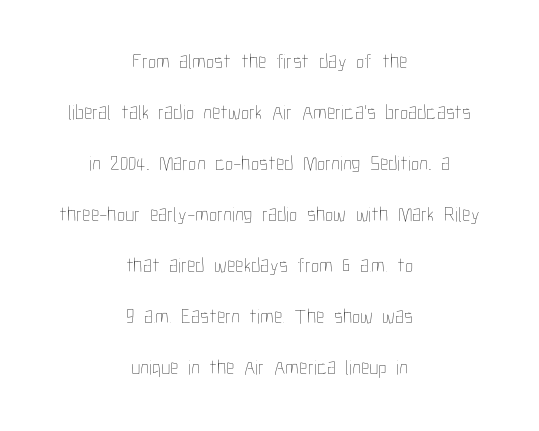
The image shows 21 px text type, upright; set centered, loose line spacing (2.43x), normal letter spacing, not underlined.
